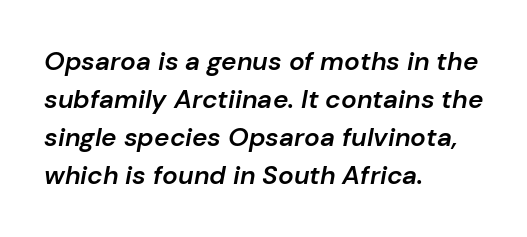
Q: Is the text bold? A: Semi-bold.
Q: Is the text italic (slanted)? A: Yes, it leans right by about 10 degrees.
Q: Is the text underlined? A: No.
Q: How is the paragraph aligned? A: Left-aligned.
Q: Is the spacing between letters normal or unusually wide? A: Normal.
Q: Is the spacing between lines tight, normal or loose? A: Normal.
